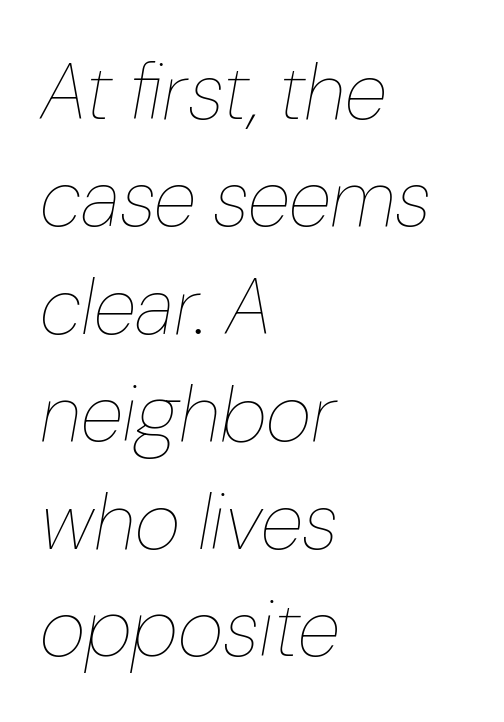
This is oblique type, the kind used for emphasis or titles. No word sits above an underline. Notice how descenders clear the ascenders below comfortably — that's standard leading. These glyphs show unthickened strokes, regular width or finer. The rendering uses natural spacing where letterforms have individual widths. The rendering keeps characters at their native spacing.
